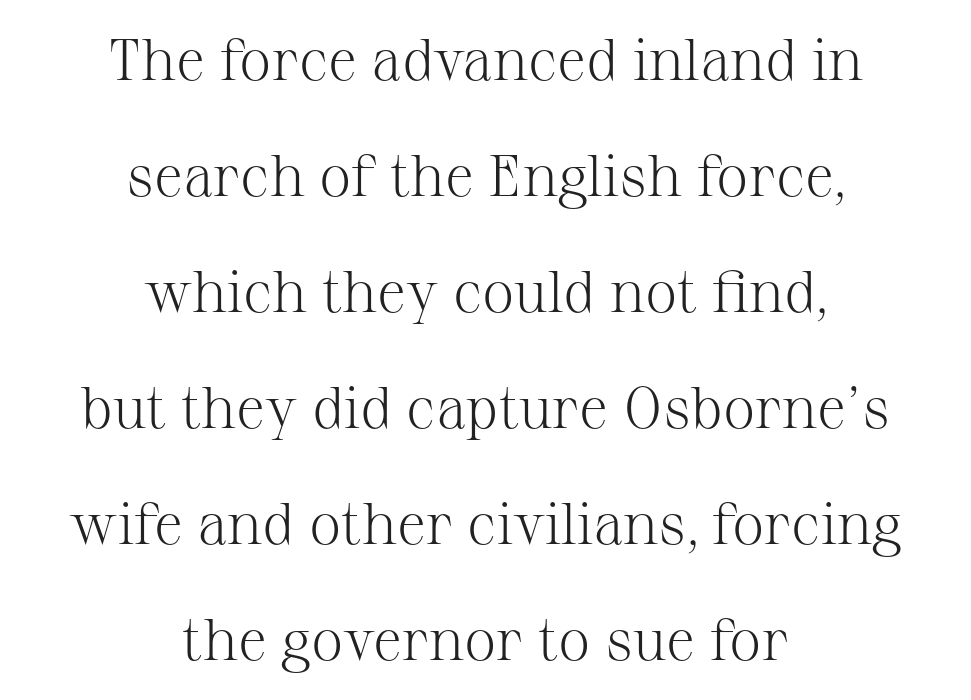
Q: Is the text bold? A: No.
Q: Is the text italic (slanted)? A: No, it is upright.
Q: Is the typeface a serif or a sans-serif typeface? A: Serif.
Q: Is the text underlined? A: No.
Q: How is the paragraph aligned? A: Centered.
Q: Is the spacing between letters normal or unusually wide? A: Normal.
Q: Is the spacing between lines tight, normal or loose? A: Loose.
Q: Width (condensed, normal, or wide)? A: Normal.
Q: Stroke contrast? A: Medium.
Q: x-height? A: Medium.
Q: Monospaced? A: No.
